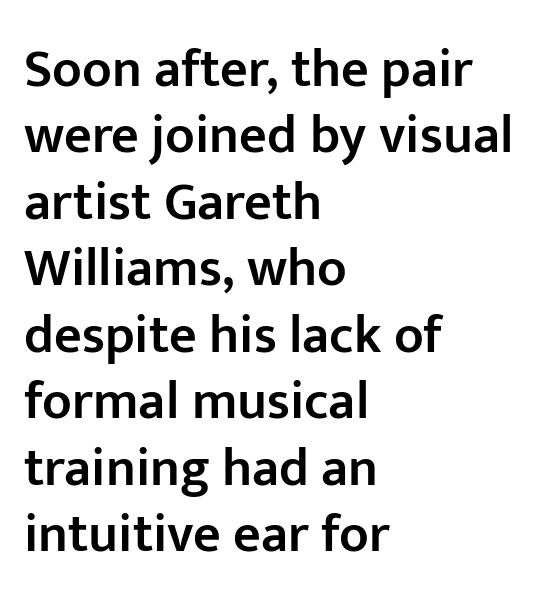
{"serif": "no", "italic": "no", "bold": "semi", "weight": "semibold", "width": "normal", "stroke_contrast": "low", "x_height": "medium", "monospaced": "no", "underline": "no", "align": "left", "line_spacing_ratio": 1.23, "letter_spacing": "normal", "letter_spacing_em": 0.0, "glyph_px": 54}
